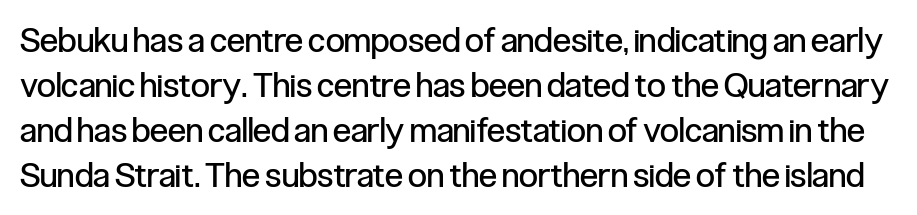
Q: Is the text bold? A: No.
Q: Is the text italic (slanted)? A: No, it is upright.
Q: Is the typeface a serif or a sans-serif typeface? A: Sans-serif.
Q: Is the text underlined? A: No.
Q: Is the spacing between letters normal or unusually wide? A: Normal.
Q: Is the spacing between lines tight, normal or loose? A: Normal.
Q: Width (condensed, normal, or wide)? A: Condensed.
Q: Stroke contrast? A: Low.
Q: x-height? A: Medium.
Q: Monospaced? A: No.
